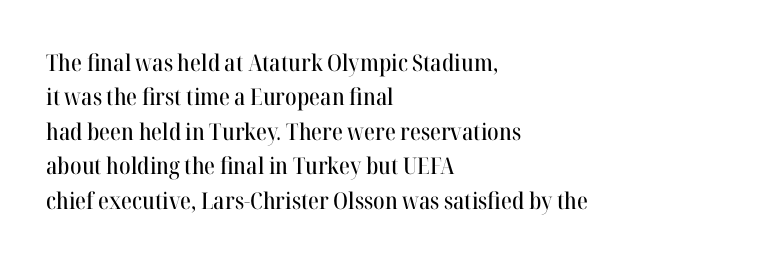
The specimen omits any rule beneath the text block's lines. The line-height multiplier appears to be the usual default. Posture: upright roman. The letters sit at their default tracking, neither squeezed nor spread.
